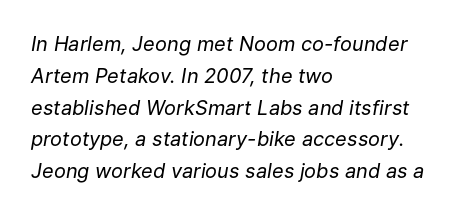
The image shows 20 px text type, italic (leaning right); set left-aligned, normal line spacing (1.59x), normal letter spacing, not underlined.
